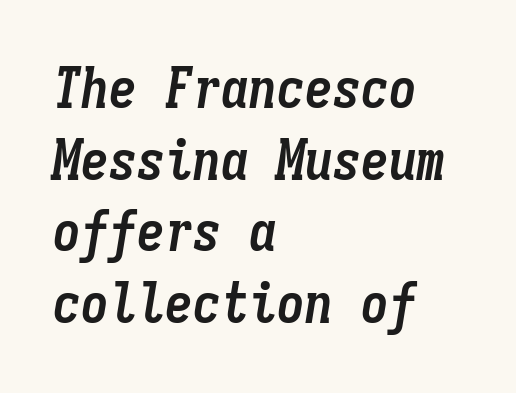
The image shows 56 px semibold, condensed type, italic (leaning right), monospaced; set left-aligned, normal line spacing (1.28x), normal letter spacing, not underlined; low stroke contrast and a medium x-height.
